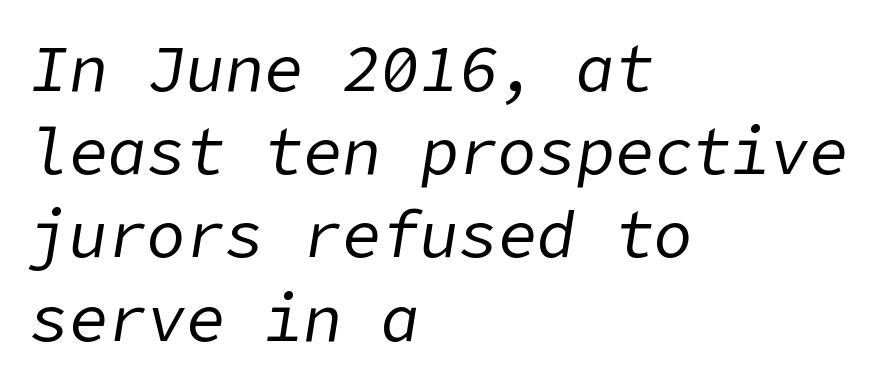
Summary of weight: not heavy and not bold. Line spacing here is normal. Anything drawn beneath the words? Only blank space. Default kerning and tracking; the words read as compact shapes. A classic flush-left, rag-right setting is used for this passage. Slanted lettering throughout.
